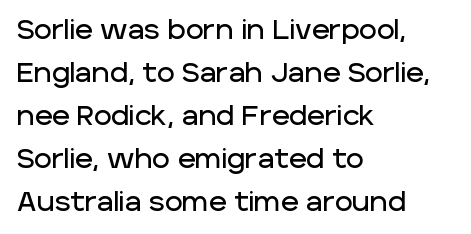
The image shows 27 px text type, upright; set left-aligned, normal line spacing (1.59x), normal letter spacing, not underlined.
